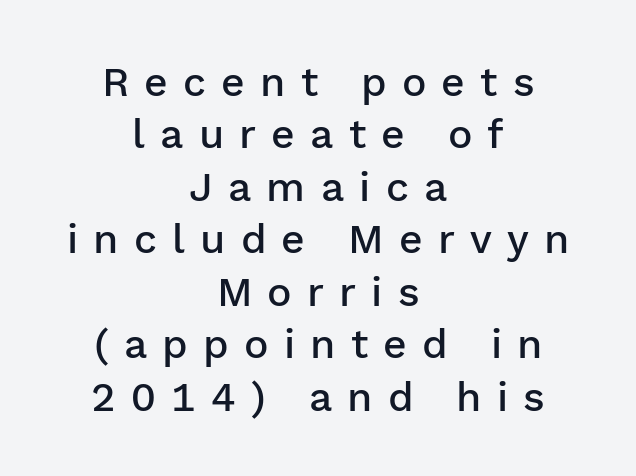
The rendering uses a moderate line-height, typical for paragraphs. This sample is center-justified, so both line endings float freely. Heft: intermediate — a semibold. Unlike a traditional serif, this face leaves its strokes unadorned. A typesetter would call this proportional, since set widths differ per character. A bare baseline throughout the passage.
